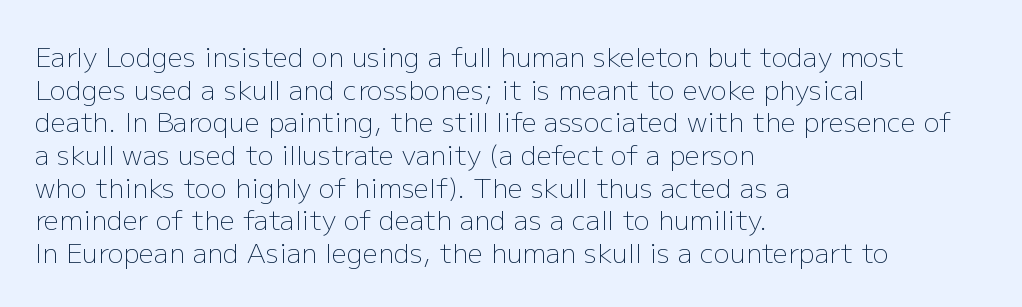
Q: Is the text bold? A: No.
Q: Is the text italic (slanted)? A: No, it is upright.
Q: Is the text underlined? A: No.
Q: How is the paragraph aligned? A: Left-aligned.
Q: Is the spacing between letters normal or unusually wide? A: Normal.
